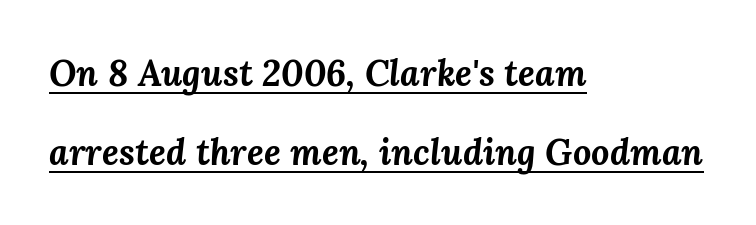
Q: Is the text bold? A: Yes.
Q: Is the text italic (slanted)? A: Yes, it leans right by about 3 degrees.
Q: Is the text underlined? A: Yes.
Q: How is the paragraph aligned? A: Left-aligned.
Q: Is the spacing between letters normal or unusually wide? A: Normal.
Q: Is the spacing between lines tight, normal or loose? A: Loose.
Q: Width (condensed, normal, or wide)? A: Normal.
Q: Stroke contrast? A: Medium.
Q: x-height? A: Medium.
Q: Monospaced? A: No.
